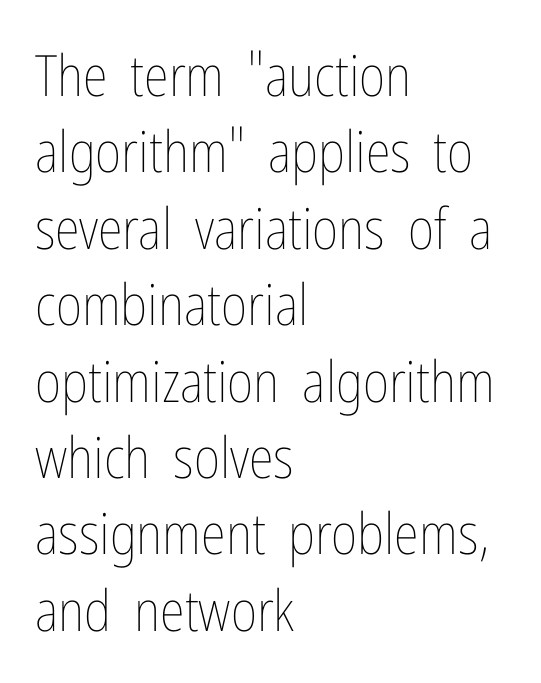
{"italic": "no", "bold": "no", "weight": "thin", "width": "condensed", "stroke_contrast": "low", "x_height": "medium", "monospaced": "no", "underline": "no", "align": "left", "line_spacing": "normal", "line_spacing_ratio": 1.34, "letter_spacing": "normal", "letter_spacing_em": 0.0, "glyph_px": 57}
